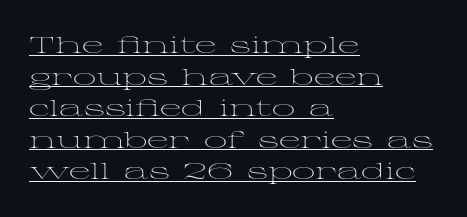
Q: Is the text bold? A: No.
Q: Is the text italic (slanted)? A: No, it is upright.
Q: Is the text underlined? A: Yes.
Q: How is the paragraph aligned? A: Left-aligned.
Q: Is the spacing between letters normal or unusually wide? A: Normal.
Q: Is the spacing between lines tight, normal or loose? A: Normal.
